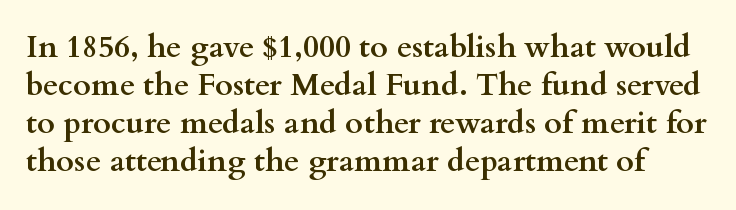
{"serif": "yes", "italic": "no", "bold": "yes", "weight": "semibold", "width": "wide", "stroke_contrast": "medium", "x_height": "small", "monospaced": "no", "underline": "no", "line_spacing_ratio": 1.23, "letter_spacing": "normal", "letter_spacing_em": 0.0, "glyph_px": 31}
